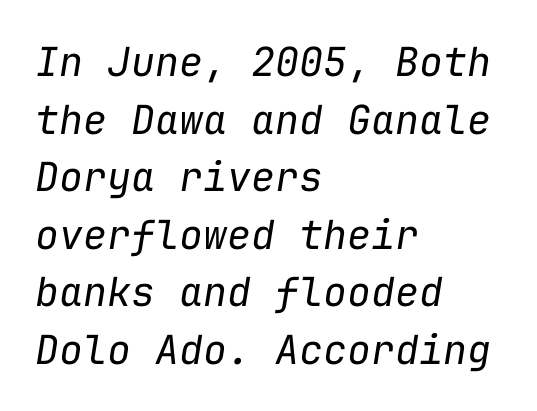
The image shows 40 px regular-weight type, italic (leaning right), monospaced; set left-aligned, normal line spacing (1.44x), normal letter spacing, not underlined; low stroke contrast and a medium x-height.
